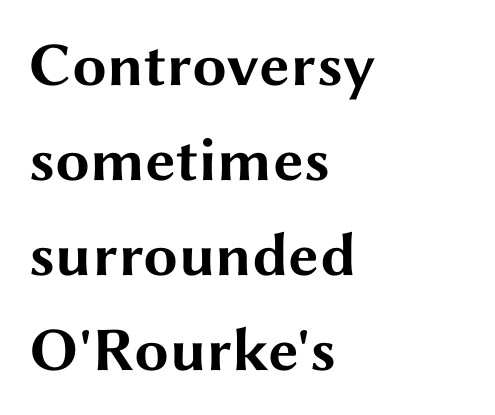
{"serif": "no", "italic": "no", "bold": "yes", "weight": "bold", "width": "wide", "stroke_contrast": "medium", "x_height": "medium", "monospaced": "no", "underline": "no", "align": "left", "line_spacing": "normal", "line_spacing_ratio": 1.53, "letter_spacing": "normal", "letter_spacing_em": 0.0, "glyph_px": 62}
